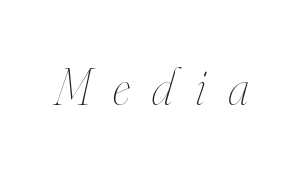
Q: Is the text bold? A: No.
Q: Is the text italic (slanted)? A: Yes, it leans right by about 16 degrees.
Q: Is the text underlined? A: No.
Q: Is the spacing between letters normal or unusually wide? A: Unusually wide.
Q: Width (condensed, normal, or wide)? A: Condensed.
Q: Stroke contrast? A: High.
Q: x-height? A: Small.
Q: Monospaced? A: No.
